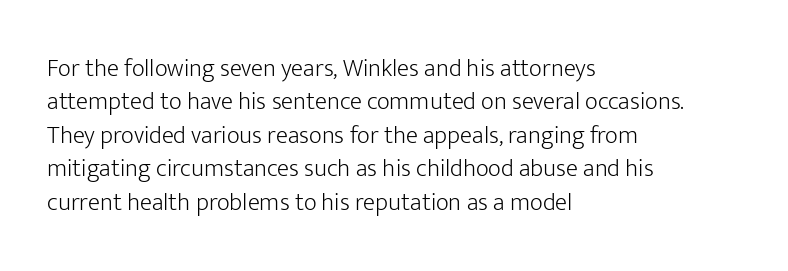
{"italic": "no", "bold": "no", "underline": "no", "align": "left", "line_spacing": "normal", "line_spacing_ratio": 1.34, "letter_spacing": "normal", "letter_spacing_em": 0.0, "glyph_px": 25}
